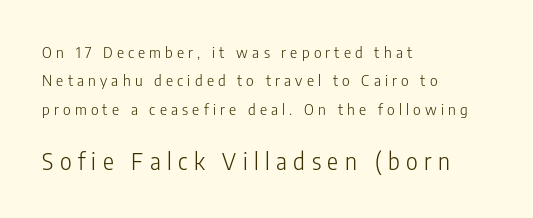
{"italic": "no", "bold": "no", "underline": "no", "align": "left", "line_spacing": "loose", "line_spacing_ratio": 1.9, "letter_spacing": "wide", "letter_spacing_em": 0.28, "larger_block": "second", "size_ratio": 1.53, "glyph_px": 23}
